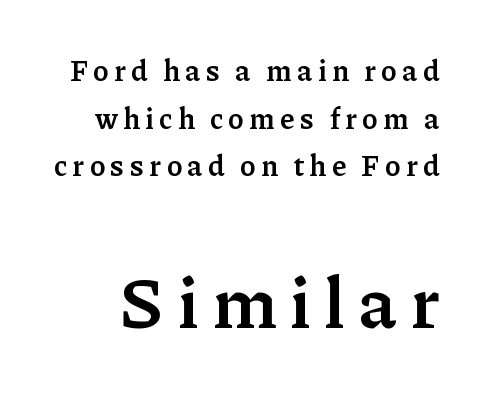
Q: Is the text bold? A: Semi-bold.
Q: Is the text italic (slanted)? A: No, it is upright.
Q: Is the typeface a serif or a sans-serif typeface? A: Serif.
Q: Is the text underlined? A: No.
Q: Is the spacing between letters normal or unusually wide? A: Unusually wide.
Q: Is the spacing between lines tight, normal or loose? A: Normal.
Q: Which block of text is set in a larger size, the first (top) or the second (bottom)? A: The second (bottom) one.
Q: Width (condensed, normal, or wide)? A: Normal.
Q: Stroke contrast? A: Low.
Q: x-height? A: Medium.
Q: Monospaced? A: No.
